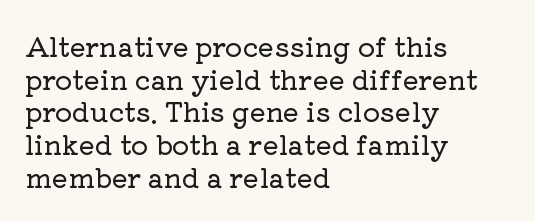
Words float on clear page, feet unadorned. Words appear dense and cohesive because spacing is normal. The lettering holds an erect, upright posture throughout. If you drew a ruler down the left edge, every line would touch it.
